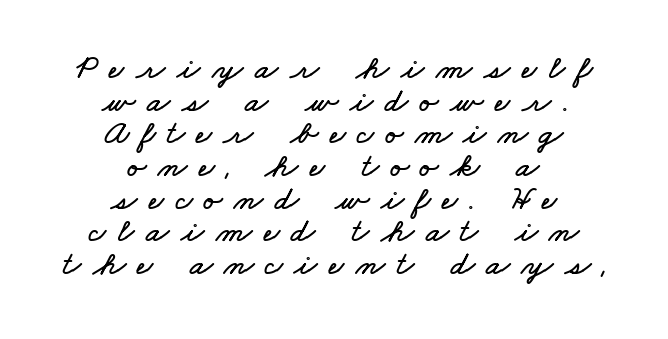
Letters rest on an invisible, unmarked baseline. Do the characters align in a grid? No, the font is proportional. Alignment: centered. The horizontal fit of the characters is loose and conspicuously gappy. The leading is snug, giving the passage a crowded texture.
